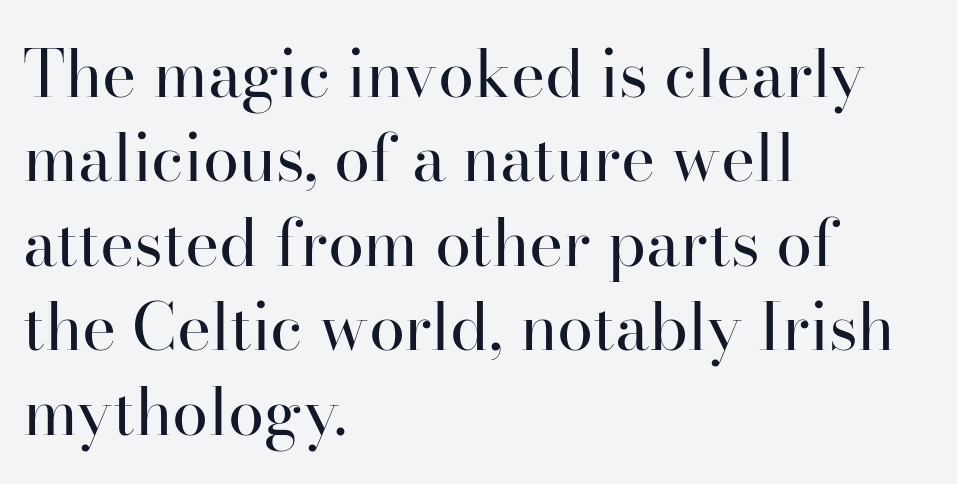
The image shows 65 px regular-weight serif type, upright; set left-aligned, normal line spacing (1.3x), normal letter spacing, not underlined; high stroke contrast and a small x-height.
